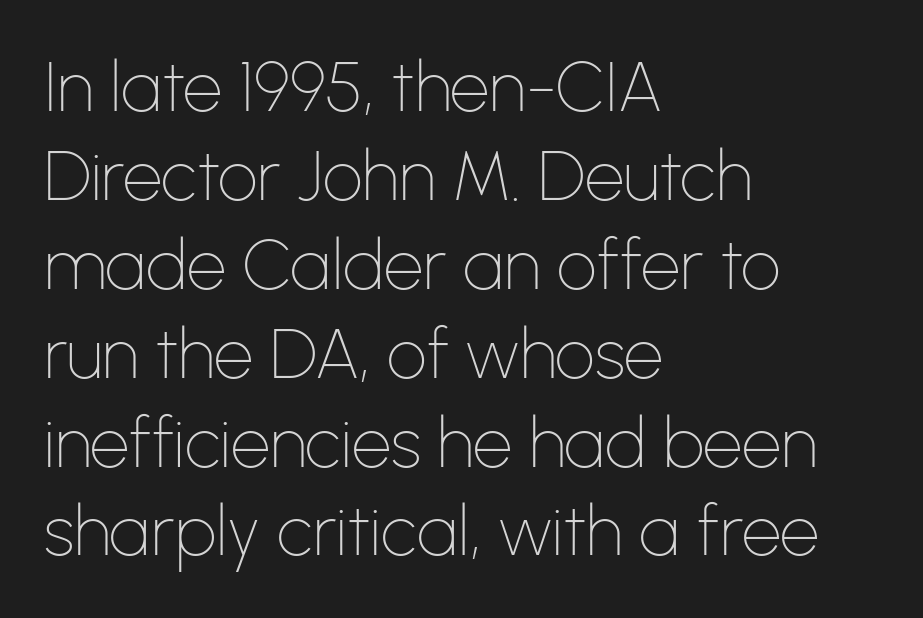
{"serif": "no", "italic": "no", "bold": "no", "weight": "thin", "width": "normal", "stroke_contrast": "low", "x_height": "medium", "monospaced": "no", "underline": "no", "align": "left", "line_spacing": "normal", "line_spacing_ratio": 1.27, "letter_spacing": "normal", "letter_spacing_em": 0.0, "glyph_px": 70}
